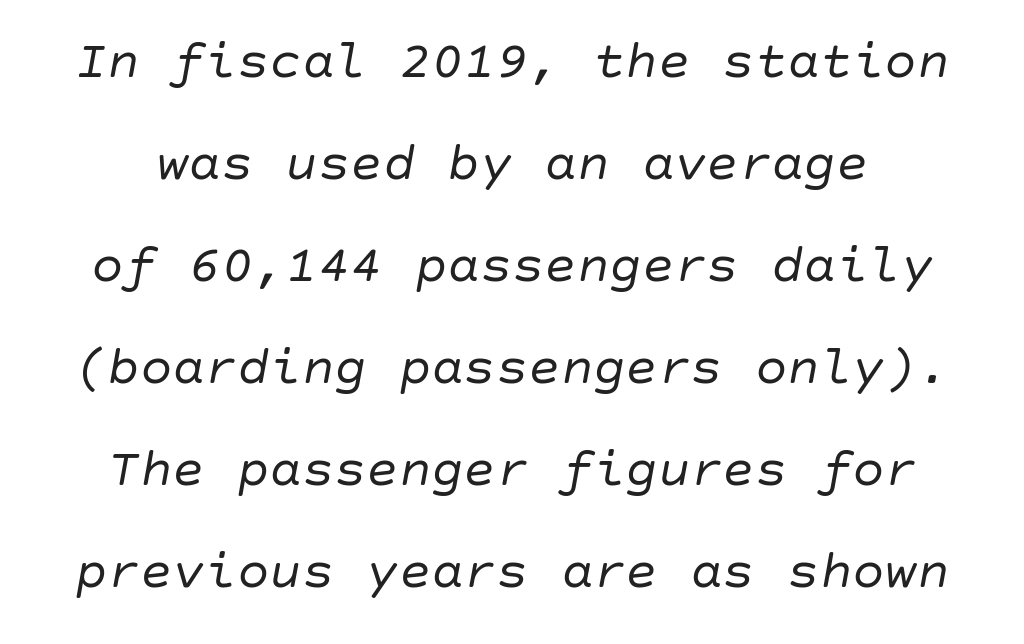
Italic? Definitely — the glyphs are oblique. In terms of letterspacing, this is plain default setting. Descenders are the only things crossing below the line. A quiet, ordinary-to-light weight characterises the typeface.
